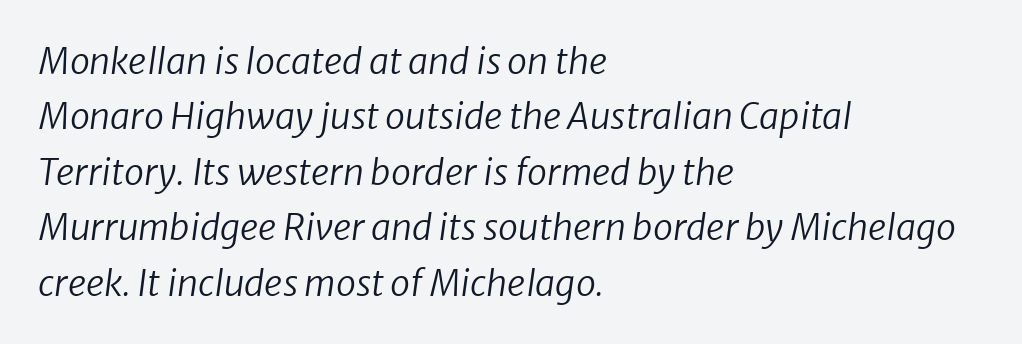
The image shows 36 px regular-weight sans-serif type; set left-aligned, normal line spacing (1.54x), normal letter spacing, not underlined; low stroke contrast and a medium x-height.
